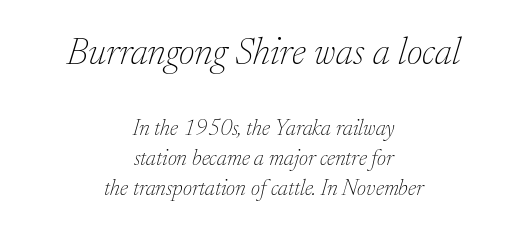
The font's italic variant was chosen for this text. Here the designer chose a conventional face with non-uniform glyph widths. Stroke terminals: seriffed. Here the first block reads like a headline and the second like body copy. Letter spacing: default. The face looks like a standard text weight, possibly lighter.
